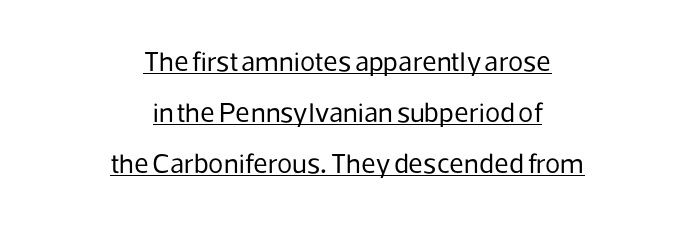
Compared with undecorated copy, this sample adds a rule below the words. Alignment: centered. Observe the absence of serifs on each vertical stroke in this sample. The typesetting does not lean heavy: it is not bold.
